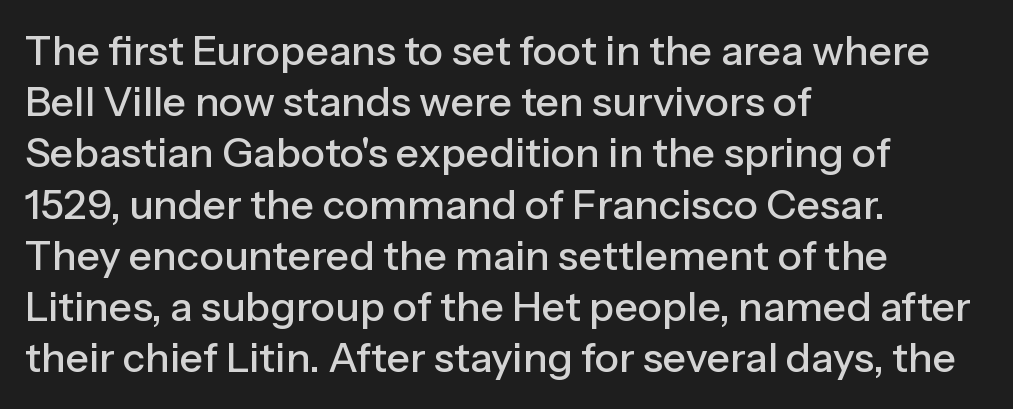
The image shows 41 px sans-serif type, upright; set left-aligned, normal line spacing (1.25x), normal letter spacing, not underlined; low stroke contrast and a medium x-height.
